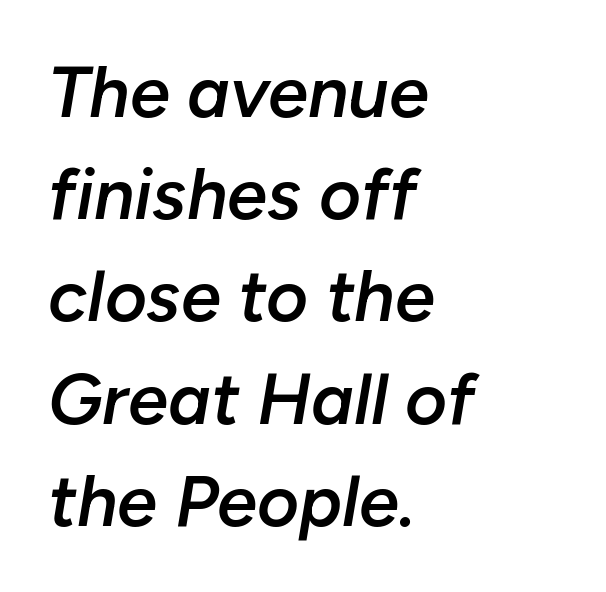
Q: Is the text bold? A: Semi-bold.
Q: Is the text italic (slanted)? A: Yes, it leans right by about 10 degrees.
Q: Is the text underlined? A: No.
Q: How is the paragraph aligned? A: Left-aligned.
Q: Is the spacing between letters normal or unusually wide? A: Normal.
Q: Is the spacing between lines tight, normal or loose? A: Normal.
Q: Width (condensed, normal, or wide)? A: Normal.
Q: Stroke contrast? A: Low.
Q: x-height? A: Medium.
Q: Monospaced? A: No.
